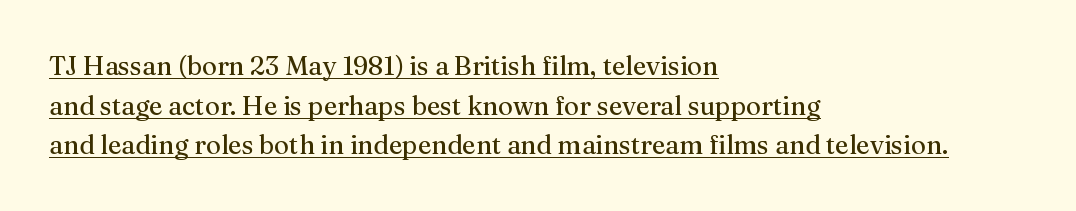
{"italic": "no", "bold": "no", "underline": "yes", "align": "left", "line_spacing": "normal", "line_spacing_ratio": 1.52, "letter_spacing": "normal", "letter_spacing_em": 0.0, "glyph_px": 26}
